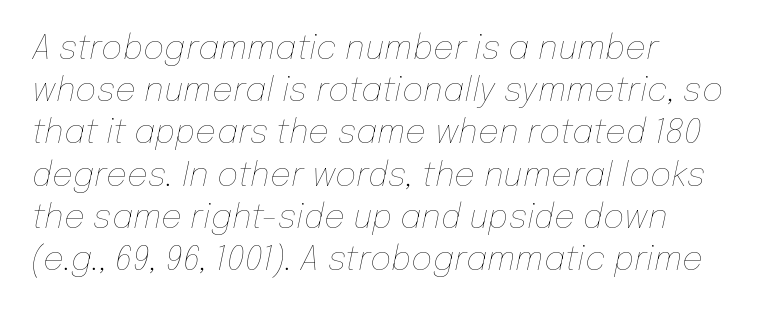
The image shows 33 px thin type, italic (leaning right); set left-aligned, normal line spacing (1.28x), normal letter spacing, not underlined; low stroke contrast and a medium x-height.
